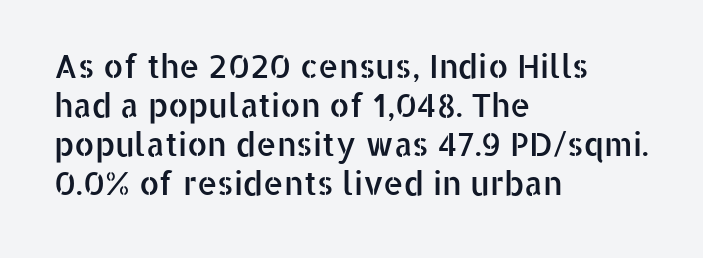
The passage shown is typed in a proportional face where columns would drift. Italic: no, the glyphs are upright roman. Lines of text with bare space underneath. Compared with a centered layout, this one pins lines to the left instead. Nothing sits at the stroke ends, so this counts as sans-serif. The rendering keeps characters at their native spacing.
